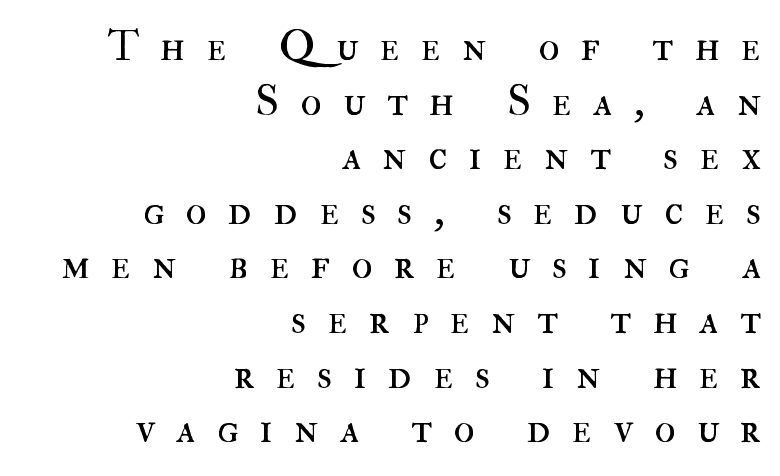
Q: Is the text bold? A: No.
Q: Is the text italic (slanted)? A: No, it is upright.
Q: Is the text underlined? A: No.
Q: How is the paragraph aligned? A: Right-aligned.
Q: Is the spacing between letters normal or unusually wide? A: Unusually wide.
Q: Is the spacing between lines tight, normal or loose? A: Normal.
Q: Width (condensed, normal, or wide)? A: Normal.
Q: Stroke contrast? A: High.
Q: x-height? A: Small.
Q: Monospaced? A: No.
